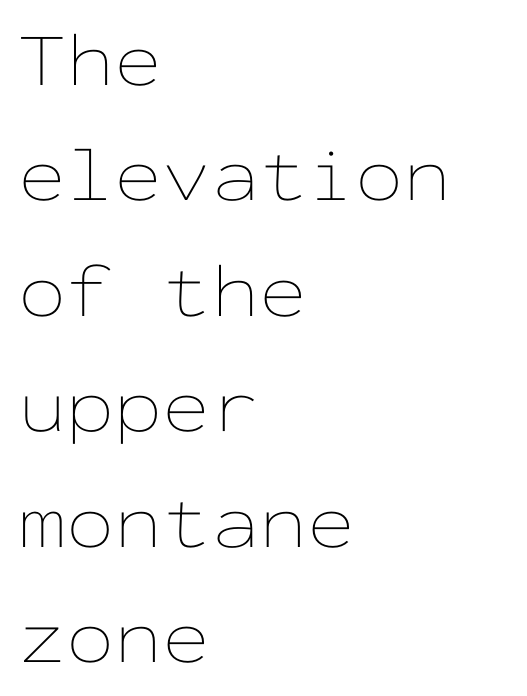
{"italic": "no", "bold": "no", "weight": "thin", "width": "wide", "stroke_contrast": "low", "x_height": "medium", "monospaced": "yes", "underline": "no", "align": "left", "line_spacing": "normal", "line_spacing_ratio": 1.5, "letter_spacing": "normal", "letter_spacing_em": 0.0, "glyph_px": 77}
